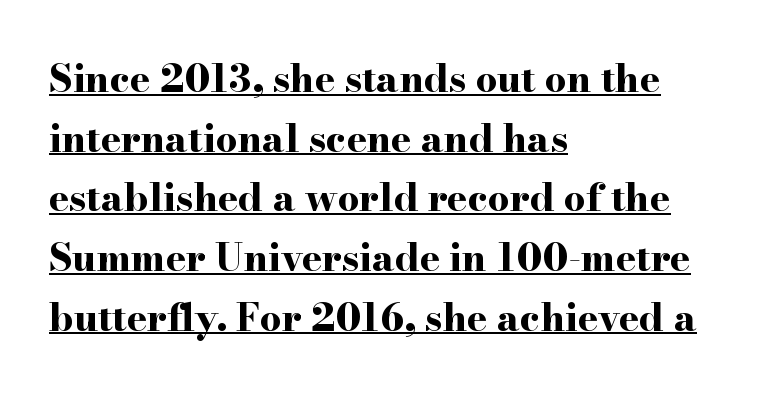
{"serif": "yes", "italic": "no", "bold": "yes", "weight": "bold", "width": "wide", "stroke_contrast": "high", "x_height": "small", "monospaced": "no", "underline": "yes", "align": "left", "line_spacing": "normal", "line_spacing_ratio": 1.57, "letter_spacing": "normal", "letter_spacing_em": 0.0, "glyph_px": 38}
